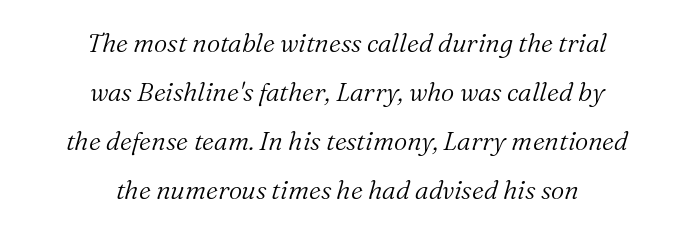
The image shows 26 px text type, italic (leaning right); set centered, line spacing 1.89x, normal letter spacing, not underlined.
